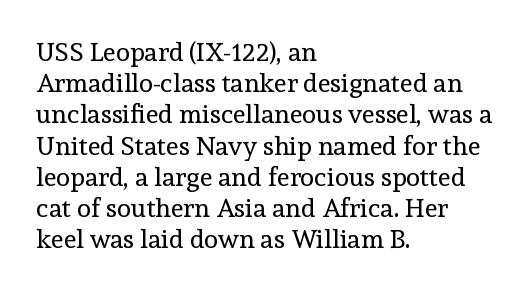
{"italic": "no", "bold": "no", "underline": "no", "align": "left", "line_spacing_ratio": 1.2, "letter_spacing": "normal", "letter_spacing_em": 0.0, "glyph_px": 26}
